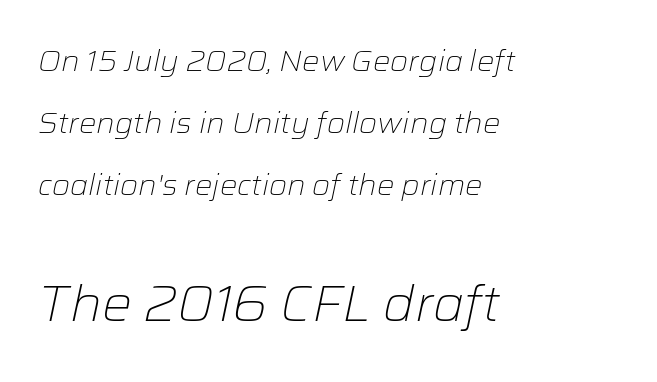
The passage shown stacks its lines with a broad gap. The typeface has the unassuming heft of standard copy or less. Words float on clear page, feet unadorned. Leftover space on each line is placed entirely after the last word.
